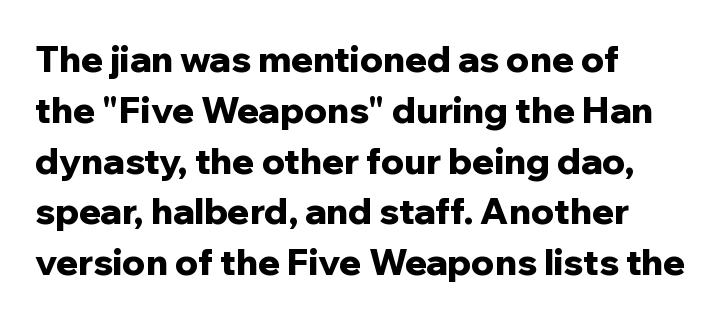
The image shows 36 px bold sans-serif type, upright; set left-aligned, normal line spacing (1.41x), normal letter spacing, not underlined; low stroke contrast and a medium x-height.
